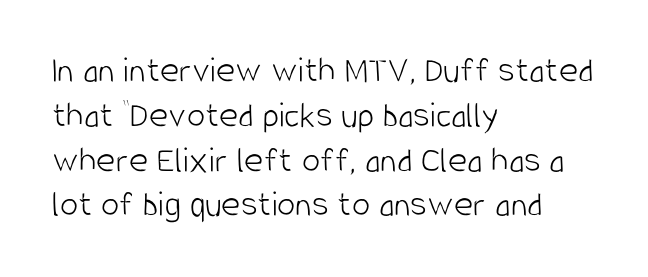
Is this a fixed-width face? No — the glyphs have proportional, varying widths. The passage shown has conventional tracking throughout. The glyphs in this specimen are sans serif. Think standard paragraph weight, or any step lighter than that.
